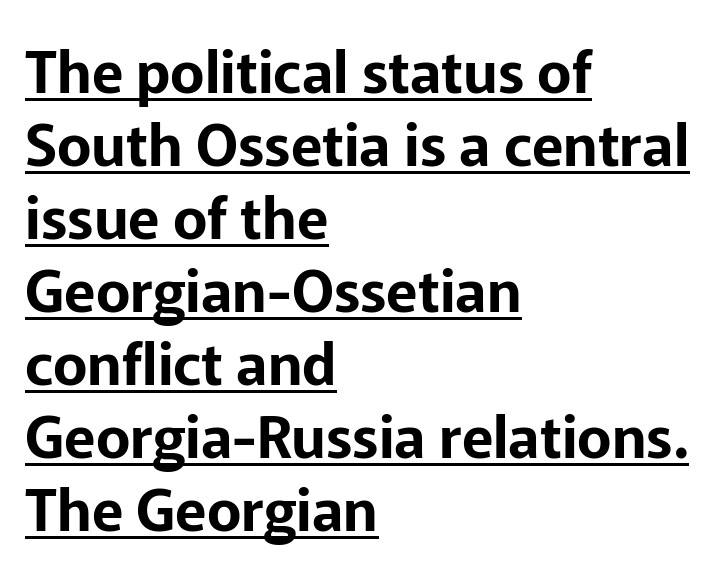
Q: Is the text italic (slanted)? A: No, it is upright.
Q: Is the typeface a serif or a sans-serif typeface? A: Sans-serif.
Q: Is the text underlined? A: Yes.
Q: How is the paragraph aligned? A: Left-aligned.
Q: Is the spacing between letters normal or unusually wide? A: Normal.
Q: Is the spacing between lines tight, normal or loose? A: Normal.
Q: Width (condensed, normal, or wide)? A: Normal.
Q: Stroke contrast? A: Low.
Q: x-height? A: Medium.
Q: Monospaced? A: No.
